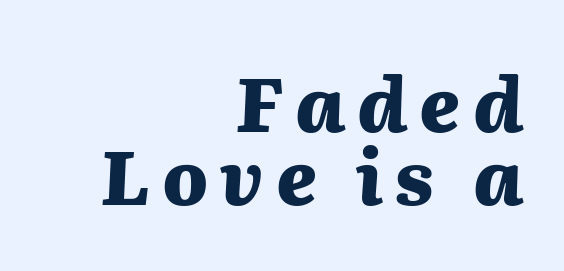
Q: Is the text bold? A: Yes.
Q: Is the text italic (slanted)? A: Yes, it leans right by about 2 degrees.
Q: Is the text underlined? A: No.
Q: How is the paragraph aligned? A: Right-aligned.
Q: Is the spacing between lines tight, normal or loose? A: Tight.
Q: Width (condensed, normal, or wide)? A: Normal.
Q: Stroke contrast? A: Medium.
Q: x-height? A: Medium.
Q: Monospaced? A: No.
